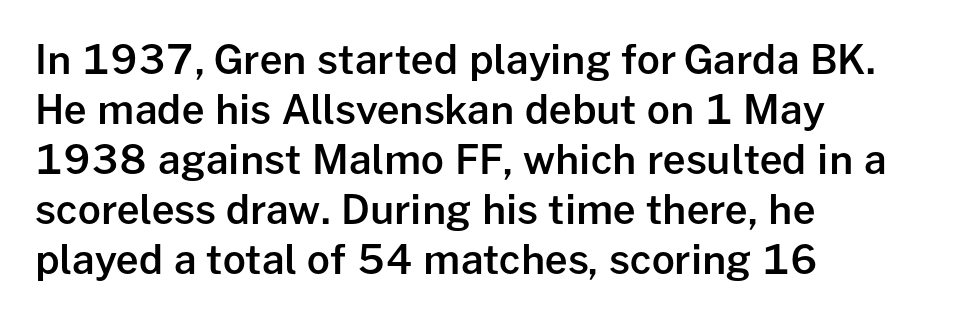
The image shows 40 px semibold sans-serif type, upright; set left-aligned, normal line spacing (1.25x), normal letter spacing, not underlined; low stroke contrast and a medium x-height.
